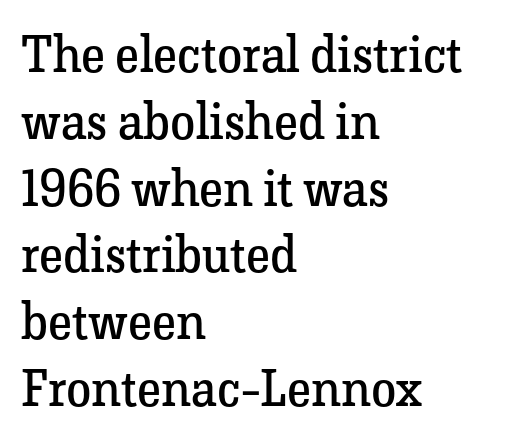
Here the designer chose a conventional face with non-uniform glyph widths. Typographically, this falls in the serif category. Is the block centered? No — it sits flush against the left margin. Quick note: underline off.
